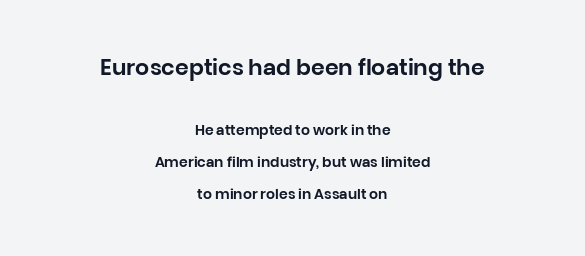
Q: Is the text italic (slanted)? A: No, it is upright.
Q: Is the text underlined? A: No.
Q: How is the paragraph aligned? A: Centered.
Q: Is the spacing between letters normal or unusually wide? A: Normal.
Q: Is the spacing between lines tight, normal or loose? A: Loose.
Q: Which block of text is set in a larger size, the first (top) or the second (bottom)? A: The first (top) one.
